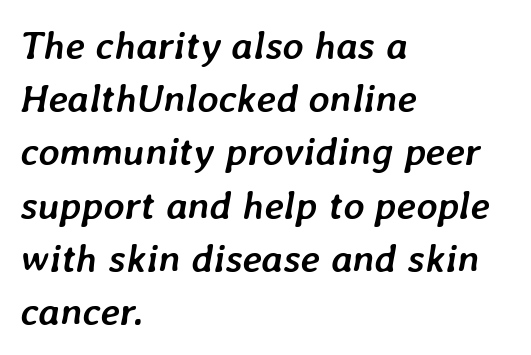
{"italic": "yes", "lean": "right", "slant_degrees": 7, "bold": "yes", "weight": "semibold", "width": "normal", "stroke_contrast": "low", "x_height": "medium", "monospaced": "no", "underline": "no", "align": "left", "line_spacing": "normal", "line_spacing_ratio": 1.33, "letter_spacing": "normal", "letter_spacing_em": 0.0, "glyph_px": 40}
